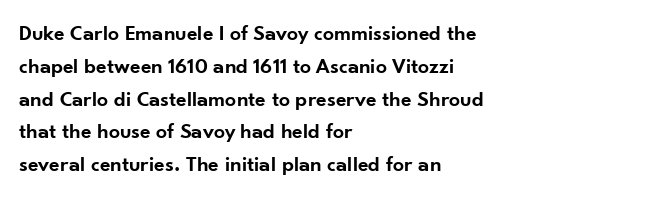
{"italic": "no", "bold": "semi", "underline": "no", "align": "left", "line_spacing": "normal", "line_spacing_ratio": 1.49, "letter_spacing": "normal", "letter_spacing_em": 0.0, "glyph_px": 22}
